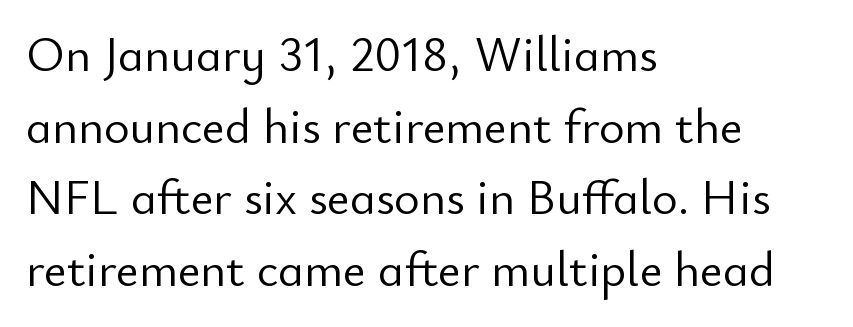
Q: Is the text bold? A: No.
Q: Is the text italic (slanted)? A: No, it is upright.
Q: Is the typeface a serif or a sans-serif typeface? A: Sans-serif.
Q: Is the text underlined? A: No.
Q: How is the paragraph aligned? A: Left-aligned.
Q: Is the spacing between letters normal or unusually wide? A: Normal.
Q: Is the spacing between lines tight, normal or loose? A: Normal.
Q: Width (condensed, normal, or wide)? A: Normal.
Q: Stroke contrast? A: Low.
Q: x-height? A: Small.
Q: Monospaced? A: No.
